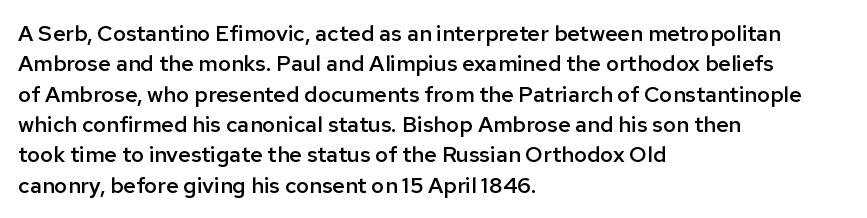
{"italic": "no", "bold": "semi", "underline": "no", "align": "left", "line_spacing": "normal", "line_spacing_ratio": 1.38, "letter_spacing": "normal", "letter_spacing_em": 0.0, "glyph_px": 22}
